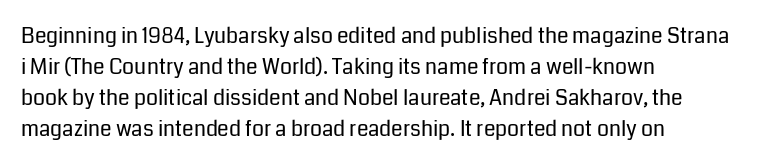
If you drew a line through each stem, it would be perfectly vertical. Leftover space on each line is placed entirely after the last word. The vertical gap from one line to the next is medium. The specimen omits any rule beneath the text block's lines.
